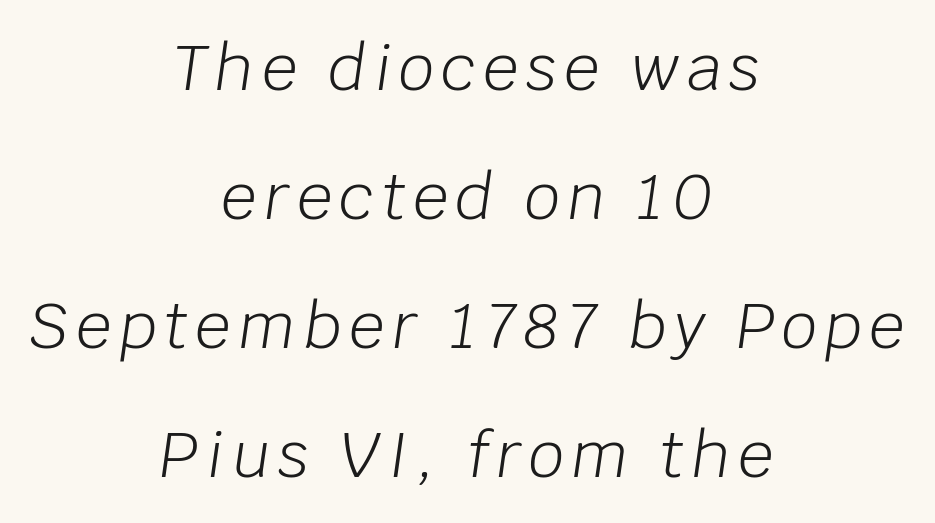
{"italic": "yes", "lean": "right", "slant_degrees": 8, "bold": "no", "weight": "light", "width": "normal", "stroke_contrast": "low", "x_height": "large", "monospaced": "no", "underline": "no", "align": "center", "line_spacing": "loose", "line_spacing_ratio": 2.05, "glyph_px": 63}
